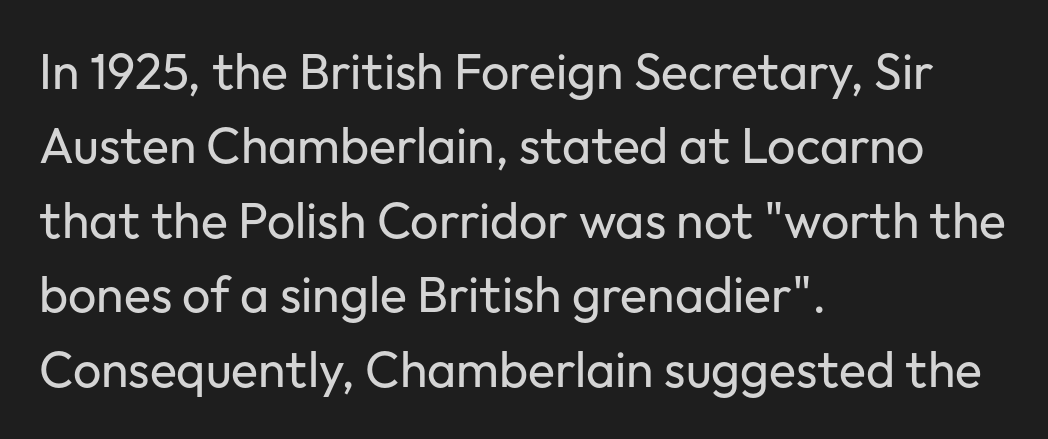
{"serif": "no", "italic": "no", "bold": "no", "weight": "regular", "width": "normal", "stroke_contrast": "low", "x_height": "medium", "monospaced": "no", "underline": "no", "align": "left", "line_spacing": "normal", "line_spacing_ratio": 1.49, "letter_spacing": "normal", "letter_spacing_em": 0.0, "glyph_px": 50}
